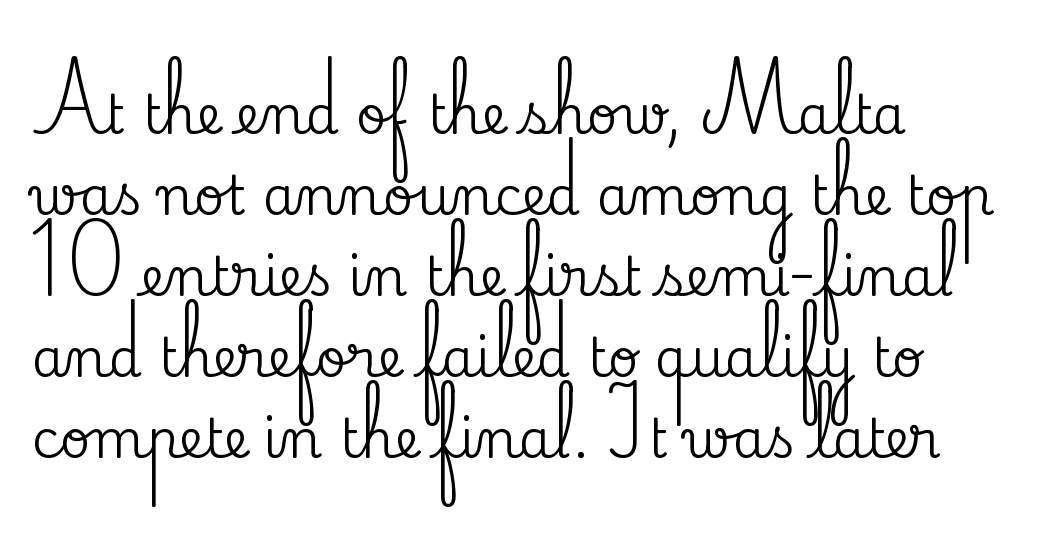
{"serif": "yes", "italic": "no", "width": "normal", "stroke_contrast": "medium", "x_height": "small", "monospaced": "no", "underline": "no", "align": "left", "line_spacing": "normal", "line_spacing_ratio": 1.53, "letter_spacing": "normal", "letter_spacing_em": 0.0, "glyph_px": 53}
